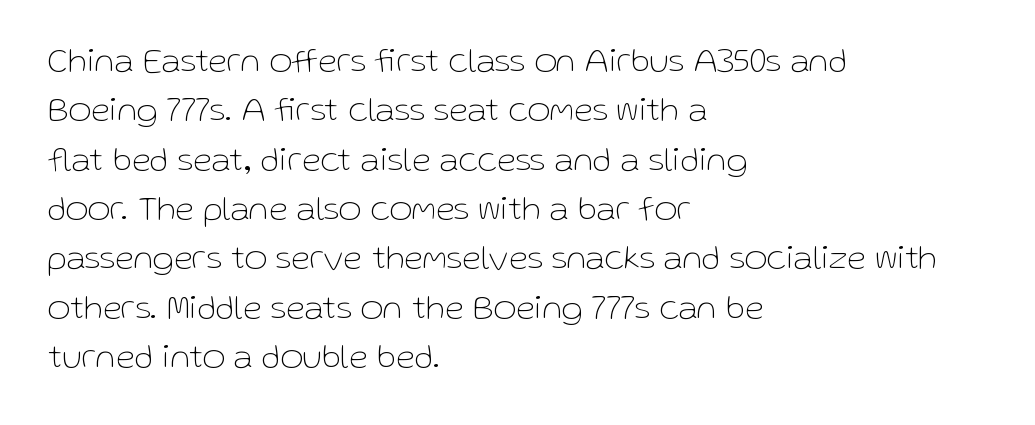
Q: Is the text bold? A: No.
Q: Is the text italic (slanted)? A: No, it is upright.
Q: Is the typeface a serif or a sans-serif typeface? A: Sans-serif.
Q: Is the text underlined? A: No.
Q: How is the paragraph aligned? A: Left-aligned.
Q: Is the spacing between letters normal or unusually wide? A: Normal.
Q: Is the spacing between lines tight, normal or loose? A: Normal.
Q: Width (condensed, normal, or wide)? A: Normal.
Q: Stroke contrast? A: Low.
Q: x-height? A: Medium.
Q: Monospaced? A: No.
